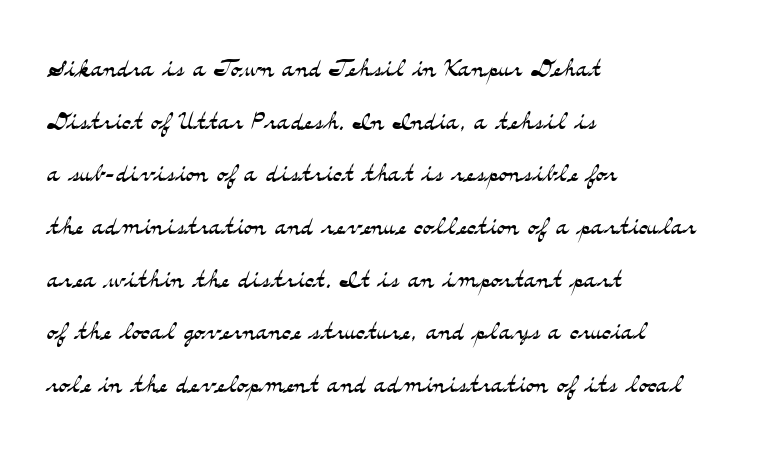
{"serif": "yes", "bold": "no", "weight": "light", "width": "wide", "stroke_contrast": "medium", "x_height": "small", "monospaced": "no", "underline": "no", "align": "left", "line_spacing": "normal", "line_spacing_ratio": 1.55, "letter_spacing": "normal", "letter_spacing_em": 0.0, "glyph_px": 34}
